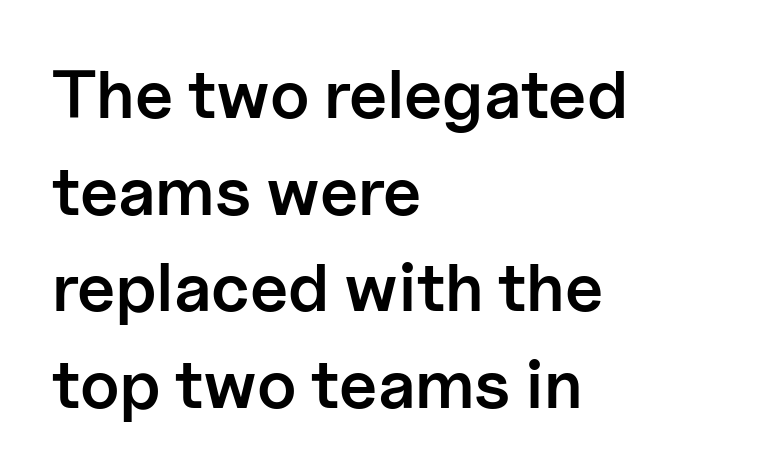
A typesetter would call this proportional, since set widths differ per character. Leading: standard. The type family on display is of the sans-serif kind. The characters look somewhat weighty, a semibold short of true bold. Horizontally, the lines are justified to the leading edge only.
